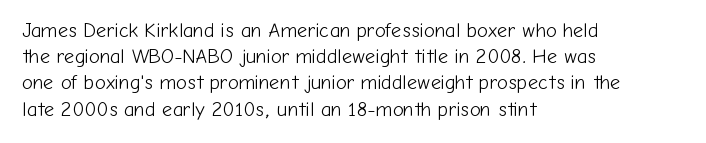
{"italic": "no", "bold": "no", "underline": "no", "align": "left", "line_spacing": "normal", "line_spacing_ratio": 1.31, "letter_spacing": "normal", "letter_spacing_em": 0.0, "glyph_px": 20}
